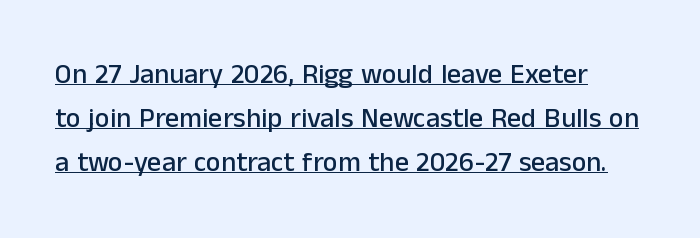
Characters follow at the spacing the type designer built in. Is there any slant? The stems are plumb. The face used here is proportionally spaced, like ordinary book or web type. The line-height multiplier appears to be the usual default.
